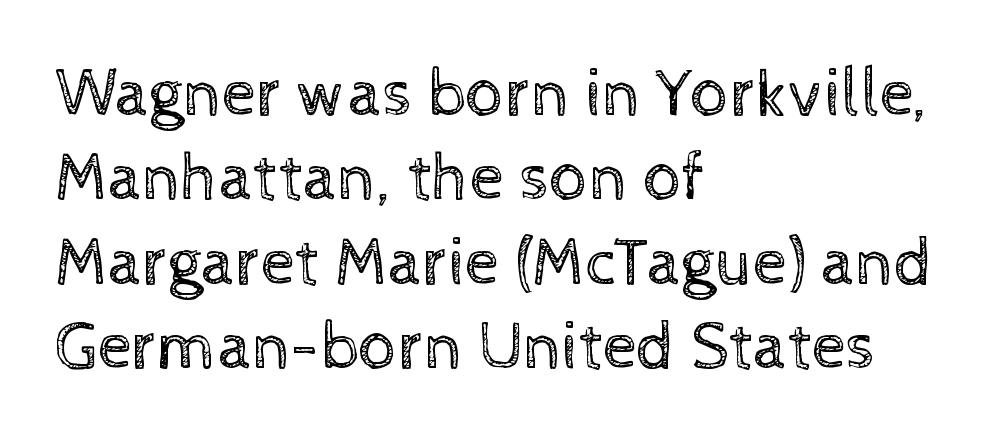
{"italic": "no", "bold": "no", "weight": "regular", "width": "normal", "x_height": "medium", "monospaced": "no", "underline": "no", "align": "left", "line_spacing_ratio": 1.24, "letter_spacing": "normal", "letter_spacing_em": 0.0, "glyph_px": 68}
